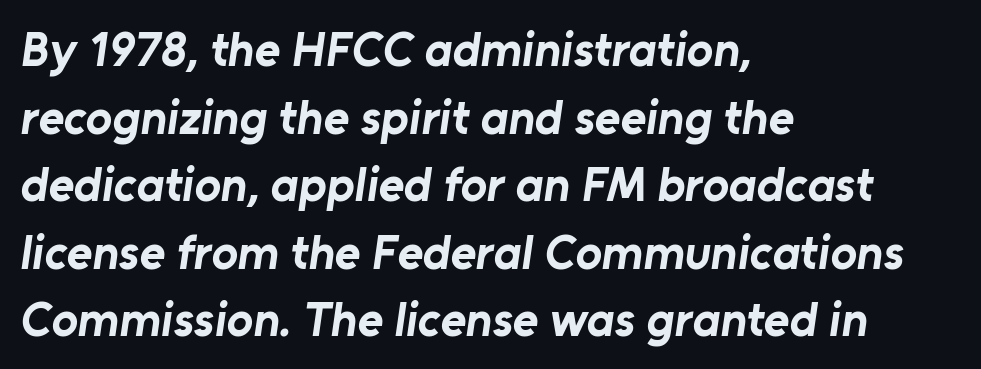
This rendering employs a face without finishing strokes, i.e., a sans-serif. The words here are not underlined. What's the leading like? Ordinary, nothing unusual. Spacing between characters is what you'd get straight out of the box. Varying glyph widths throughout — classic text-font behaviour.
